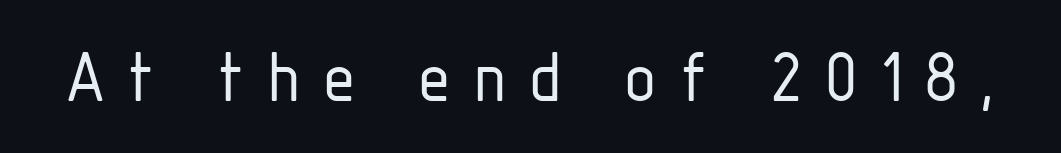
A sans-serif font was chosen for this passage. The line texture is sparse and dotted thanks to wide tracking. This reads as an unemphasized weight, regular at the heaviest. Words float on clear page, feet unadorned. This sample uses an upright cut, with every glyph sitting square on the baseline.
